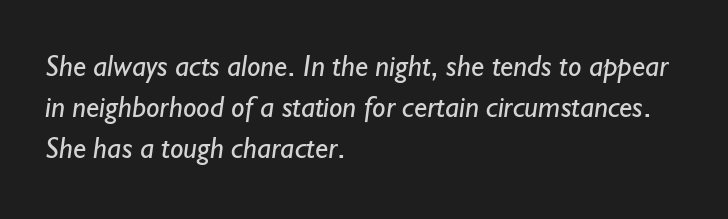
{"serif": "no", "bold": "no", "weight": "regular", "width": "normal", "stroke_contrast": "low", "x_height": "small", "monospaced": "no", "underline": "no", "align": "left", "line_spacing": "normal", "line_spacing_ratio": 1.36, "letter_spacing": "normal", "letter_spacing_em": 0.0, "glyph_px": 30}
